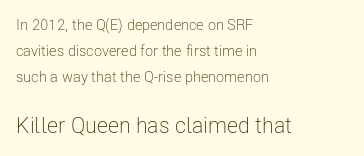
The image shows 22 px text type, upright; set left-aligned, line spacing 1.75x, normal letter spacing, not underlined; the second (bottom) block is 1.47x larger.
